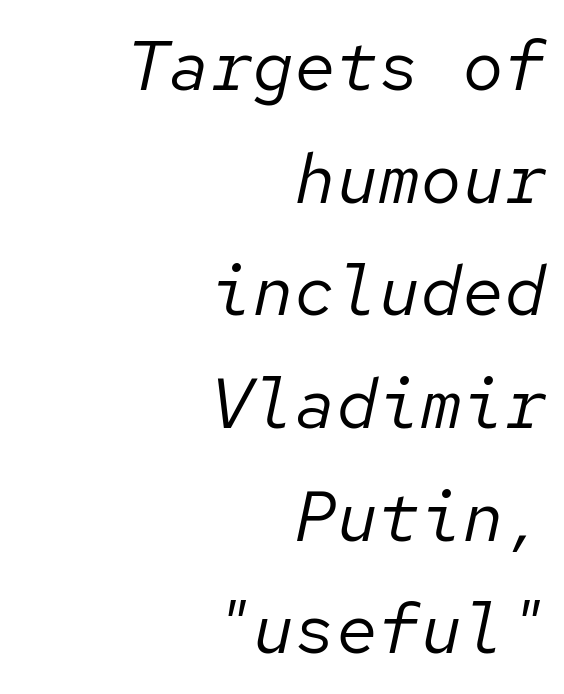
Q: Is the text bold? A: No.
Q: Is the text italic (slanted)? A: Yes, it leans right by about 12 degrees.
Q: Is the text underlined? A: No.
Q: How is the paragraph aligned? A: Right-aligned.
Q: Is the spacing between letters normal or unusually wide? A: Normal.
Q: Is the spacing between lines tight, normal or loose? A: Normal.
Q: Width (condensed, normal, or wide)? A: Normal.
Q: Stroke contrast? A: Low.
Q: x-height? A: Medium.
Q: Monospaced? A: Yes.
